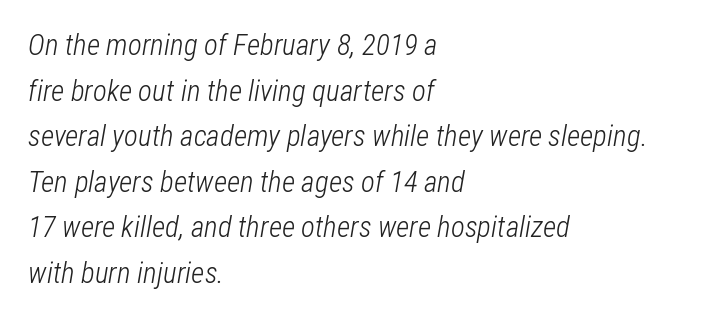
The foot of each line stays bare and open. Which margin do the lines hug? The left one — the right edge is uneven. Vertical stems look standard width or narrower in stroke. Nobody touched the tracking dial on this one. Each new line begins a customary step beneath the previous one.
